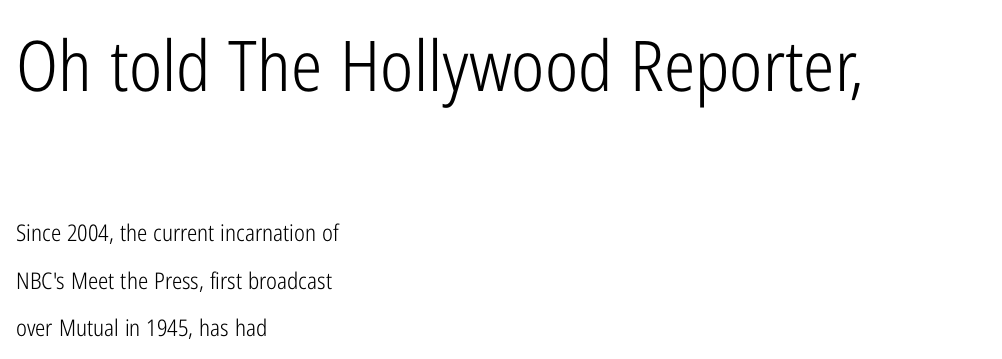
{"serif": "no", "italic": "no", "bold": "no", "weight": "light", "width": "condensed", "stroke_contrast": "low", "x_height": "medium", "monospaced": "no", "underline": "no", "align": "left", "line_spacing": "loose", "line_spacing_ratio": 2.06, "letter_spacing": "normal", "letter_spacing_em": 0.0, "larger_block": "first", "size_ratio": 3.04, "glyph_px": 70}
